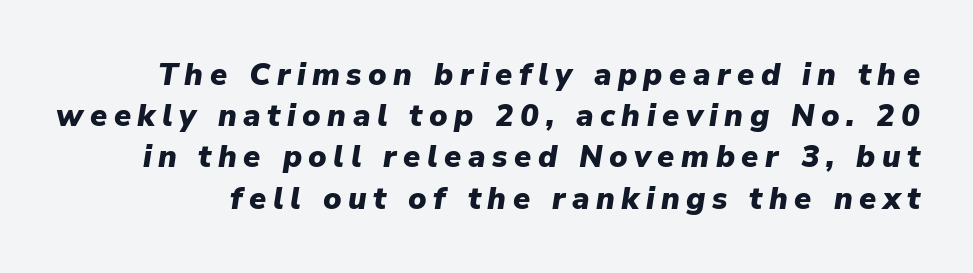
A dark, heavy texture on the line: the type is bold. Each row of text sits above clean, open space. Characters follow at a spacing far wider than the type designer built in. You could not count columns in this text — the font is proportionally spaced. This sample uses an oblique cut, with every glyph tilted off the vertical.
